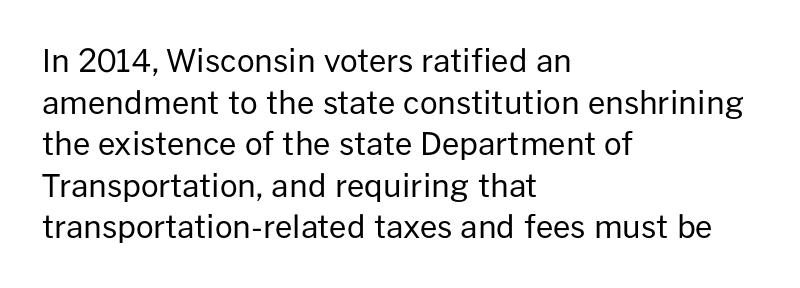
The image shows 31 px regular-weight sans-serif type, upright; set left-aligned, normal line spacing (1.34x), normal letter spacing, not underlined; low stroke contrast and a medium x-height.
